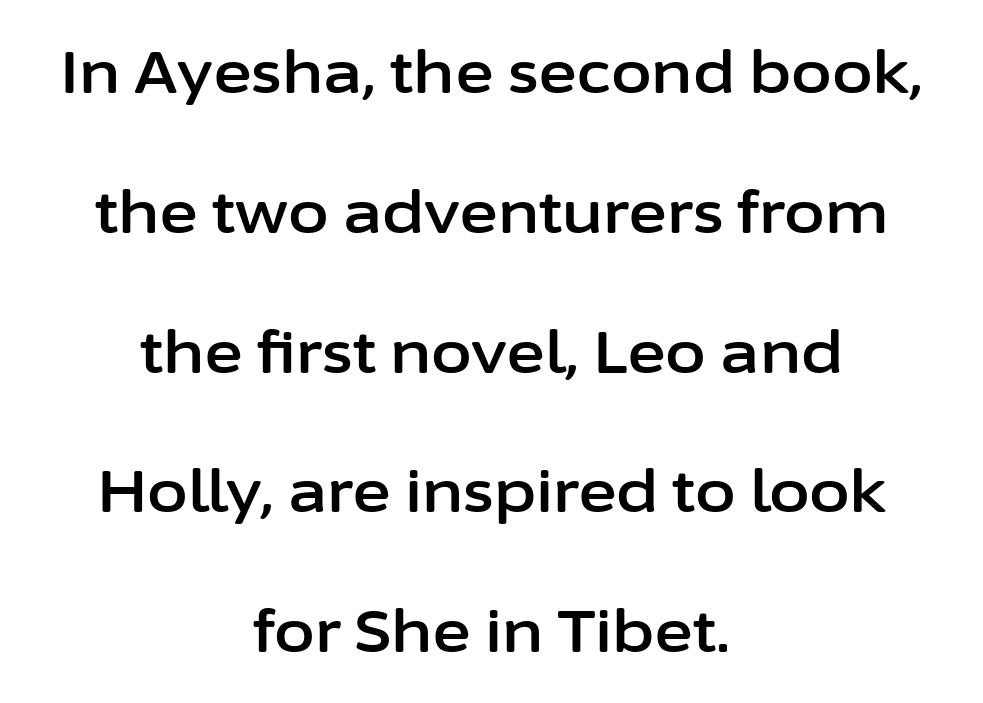
Q: Is the text italic (slanted)? A: No, it is upright.
Q: Is the typeface a serif or a sans-serif typeface? A: Sans-serif.
Q: Is the text underlined? A: No.
Q: How is the paragraph aligned? A: Centered.
Q: Is the spacing between letters normal or unusually wide? A: Normal.
Q: Is the spacing between lines tight, normal or loose? A: Loose.
Q: Width (condensed, normal, or wide)? A: Normal.
Q: Stroke contrast? A: Low.
Q: x-height? A: Medium.
Q: Monospaced? A: No.
